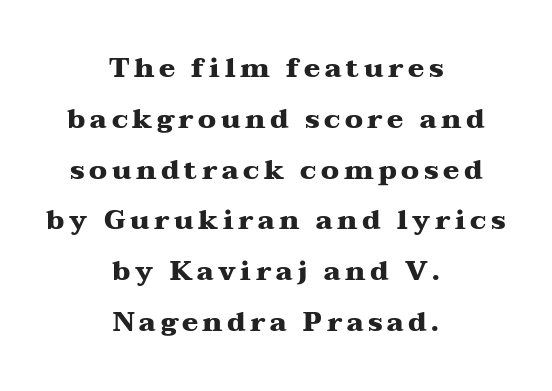
Rendered with straight, roman letterforms. The specimen omits any rule beneath the text block's lines. On the weight axis this lands at bold, roughly 700. A student would call this center alignment; a typographer would say set centered.
